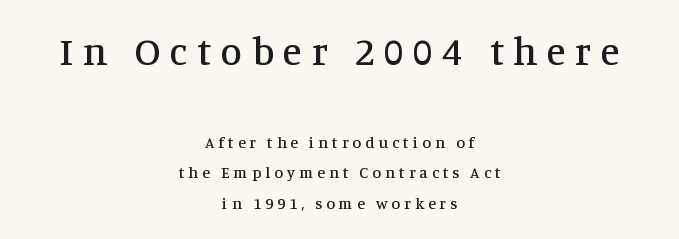
No word sits above an underline. Do the letters lean? They stand straight. A typesetter would call this proportional, since set widths differ per character. In CSS terms this would be text-align: center. Classification — serif. Quick note: interline space is abundant.
